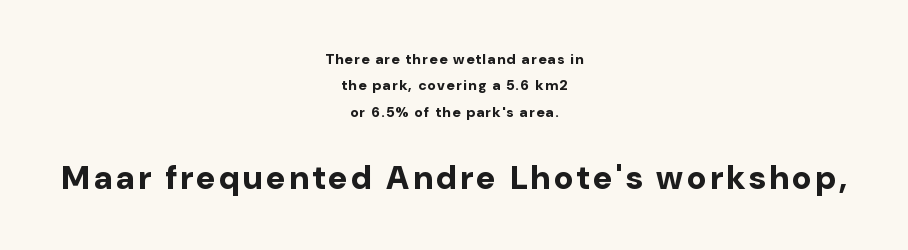
Q: Is the text bold? A: Yes.
Q: Is the text italic (slanted)? A: No, it is upright.
Q: Is the typeface a serif or a sans-serif typeface? A: Sans-serif.
Q: Is the text underlined? A: No.
Q: How is the paragraph aligned? A: Centered.
Q: Which block of text is set in a larger size, the first (top) or the second (bottom)? A: The second (bottom) one.
Q: Width (condensed, normal, or wide)? A: Normal.
Q: Stroke contrast? A: Low.
Q: x-height? A: Medium.
Q: Monospaced? A: No.
